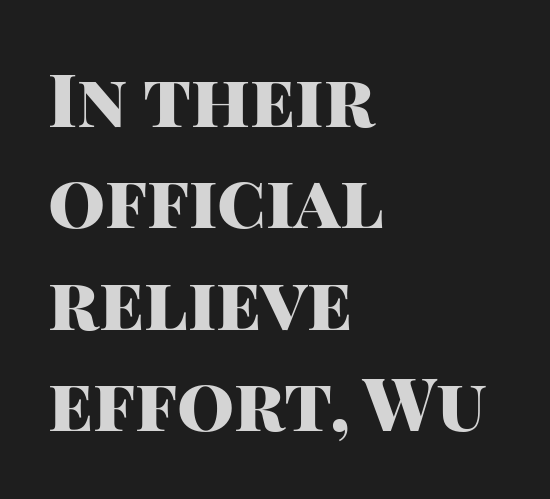
{"serif": "no", "italic": "no", "bold": "yes", "weight": "heavy", "width": "normal", "stroke_contrast": "high", "x_height": "large", "monospaced": "no", "underline": "no", "align": "left", "line_spacing": "normal", "line_spacing_ratio": 1.39, "letter_spacing": "normal", "letter_spacing_em": 0.0, "glyph_px": 73}
